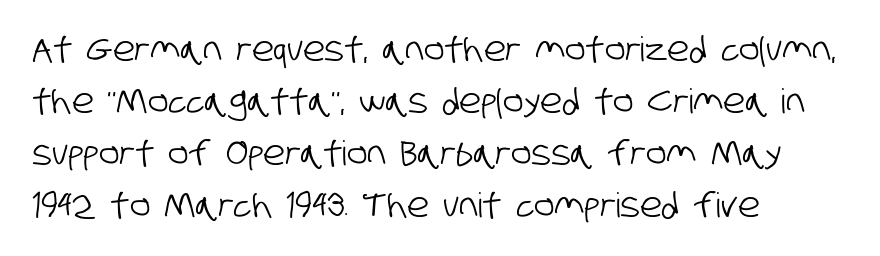
The image shows 34 px condensed sans-serif type; set left-aligned, normal line spacing (1.53x), normal letter spacing, not underlined; low stroke contrast and a large x-height.
